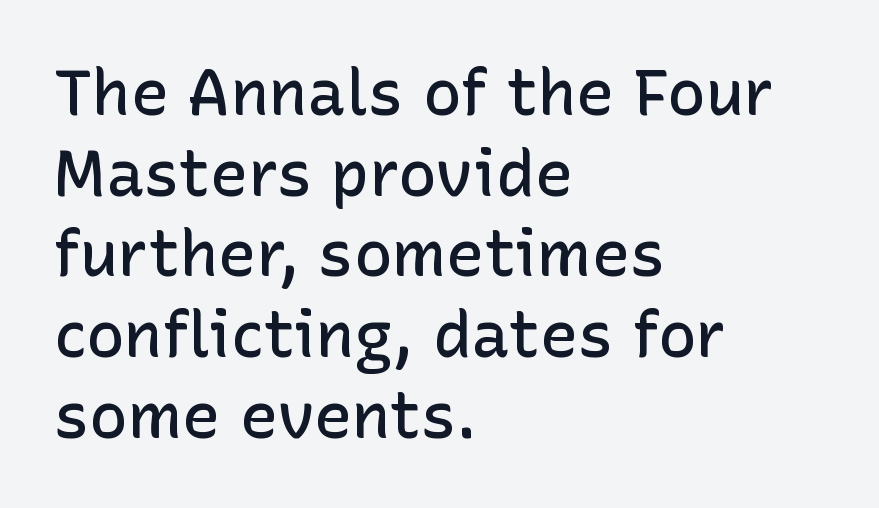
The image shows 64 px semibold sans-serif type, upright; set left-aligned, normal line spacing (1.26x), normal letter spacing, not underlined; low stroke contrast and a medium x-height.
